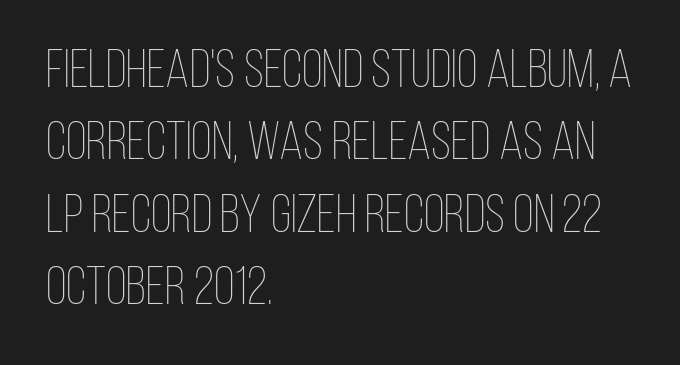
Is this a heavy cut? Hardly; it is regular or lighter. Quick note: underline off. Spacing verdict: proportional, widths tailored to each character. The paragraph shown leans on its left margin.
